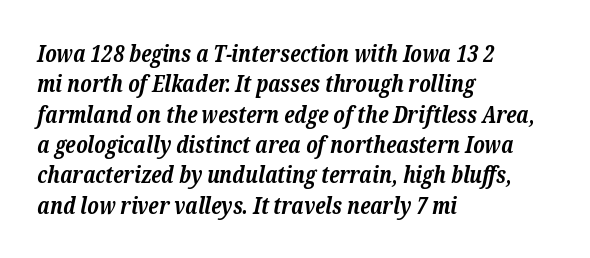
Underline: absent. A typesetter would call this leading conventional body-copy spacing. Notice how the stems are inclined rather than vertical — that's the hallmark of italics. A typesetter would call this zero additional tracking. Heavy-handed strokes throughout: this text is bold.
